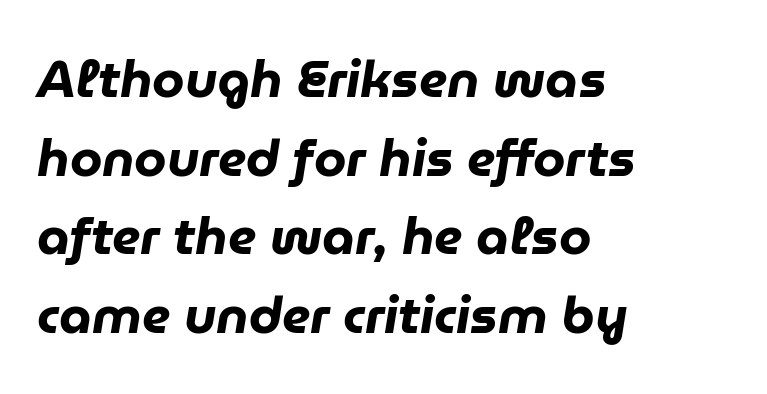
A bare baseline throughout the passage. Here the designer chose a conventional face with non-uniform glyph widths. The designer left line spacing at the default. Characters are canted at an angle relative to the baseline's perpendicular.
